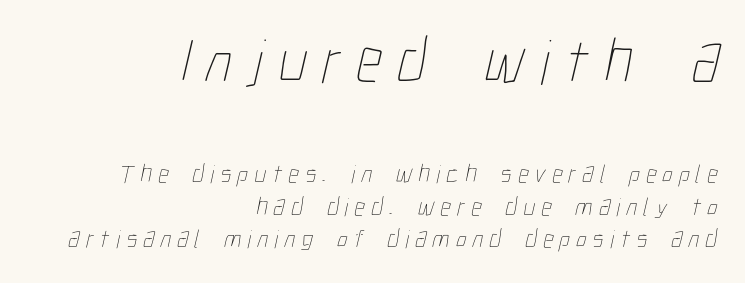
The image shows 64 px thin, condensed type; set right-aligned, normal line spacing (1.26x), unusually wide letter spacing (+0.24 em), not underlined; the first (top) block is 2.46x larger; low stroke contrast and a medium x-height.
